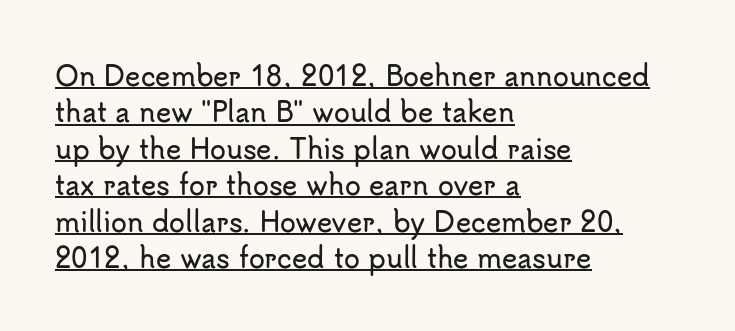
Descenders here cross a horizontal rule under the line. There is no visible air inserted between adjacent glyphs. Caption: multi-line text, flush left, ragged right. In terms of leading, this rendering sits right in the middle. Posture: vertical.
